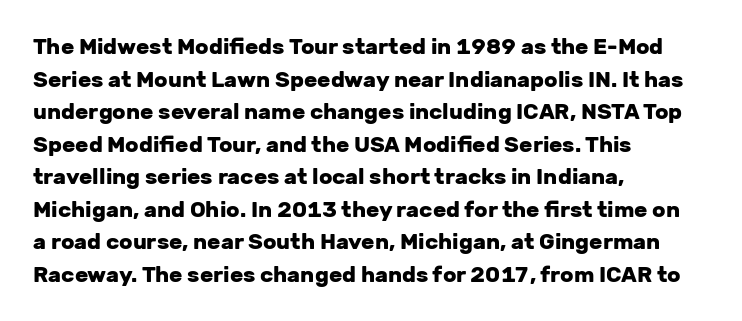
{"italic": "no", "bold": "yes", "underline": "no", "align": "left", "line_spacing": "normal", "line_spacing_ratio": 1.48, "letter_spacing": "normal", "letter_spacing_em": 0.0, "glyph_px": 22}
